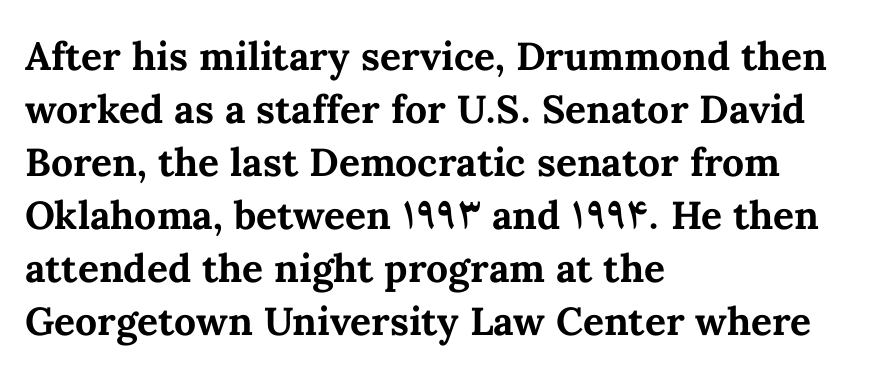
Do the characters align in a grid? No, the font is proportional. Summary of weight: heavy, a full bold. Glance below the letters and you will spot only blank space. A typesetter would mark this as roman, not italic.
